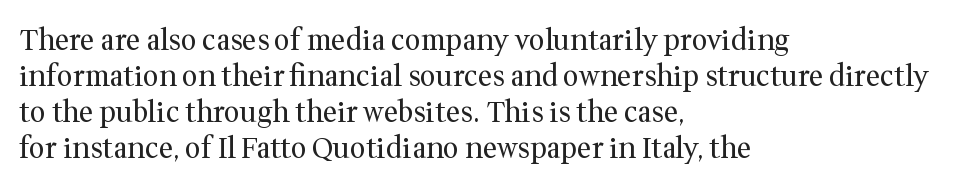
The letters advance in unequal steps, a hallmark of proportional type. Summary of weight: not heavy and not bold. This rendering employs a face with finishing strokes, i.e., a serif. Style check: upright. A typesetter would call this leading conventional body-copy spacing.
